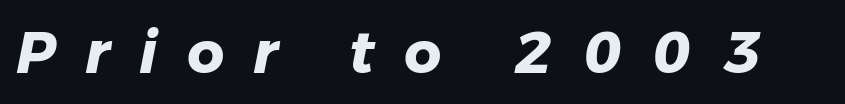
Q: Is the text bold? A: Yes.
Q: Is the text italic (slanted)? A: Yes, it leans right by about 11 degrees.
Q: Is the text underlined? A: No.
Q: Is the spacing between letters normal or unusually wide? A: Unusually wide.
Q: Width (condensed, normal, or wide)? A: Normal.
Q: Stroke contrast? A: Low.
Q: x-height? A: Medium.
Q: Monospaced? A: No.
